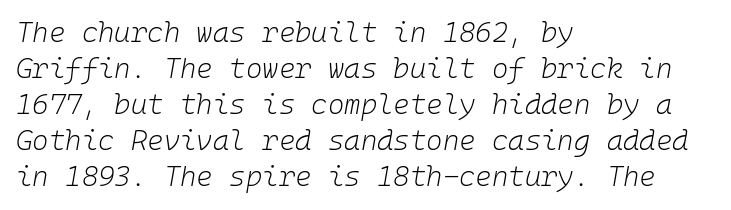
A typesetter would call this monospace, since all characters share one set width. Is the type slanted? Yes — the strokes lean at a clear angle. These lines keep a tight, regular rhythm from letter to letter. Whoever set this chose a conventional vertical rhythm. Check the space under the baseline: it is left empty. Is the type heavy? It reads as light-to-regular instead.
